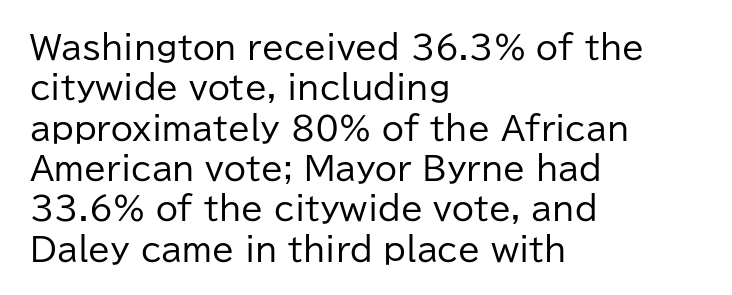
{"serif": "no", "italic": "no", "bold": "no", "weight": "regular", "width": "normal", "stroke_contrast": "low", "x_height": "medium", "monospaced": "no", "underline": "no", "align": "left", "line_spacing": "normal", "line_spacing_ratio": 1.26, "letter_spacing": "normal", "letter_spacing_em": 0.0, "glyph_px": 32}
